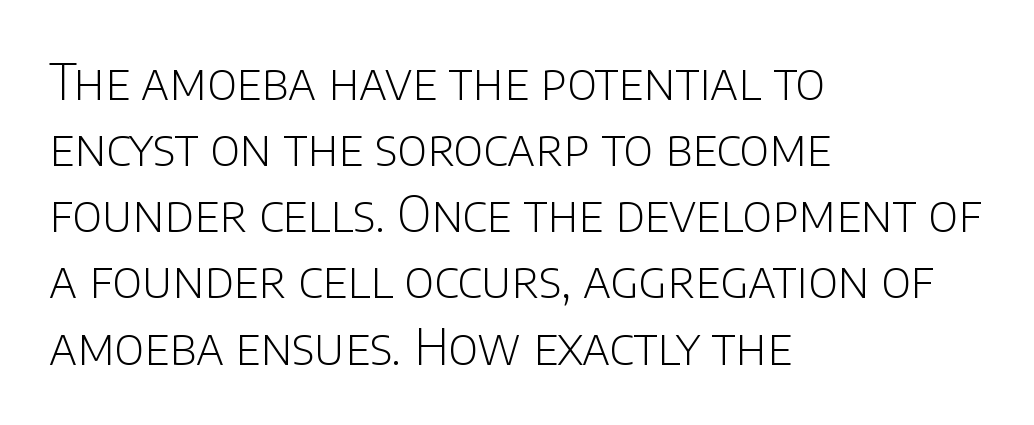
{"serif": "no", "italic": "no", "bold": "no", "weight": "light", "width": "normal", "stroke_contrast": "low", "x_height": "large", "monospaced": "no", "underline": "no", "align": "left", "line_spacing": "normal", "line_spacing_ratio": 1.35, "letter_spacing": "normal", "letter_spacing_em": 0.0, "glyph_px": 49}
